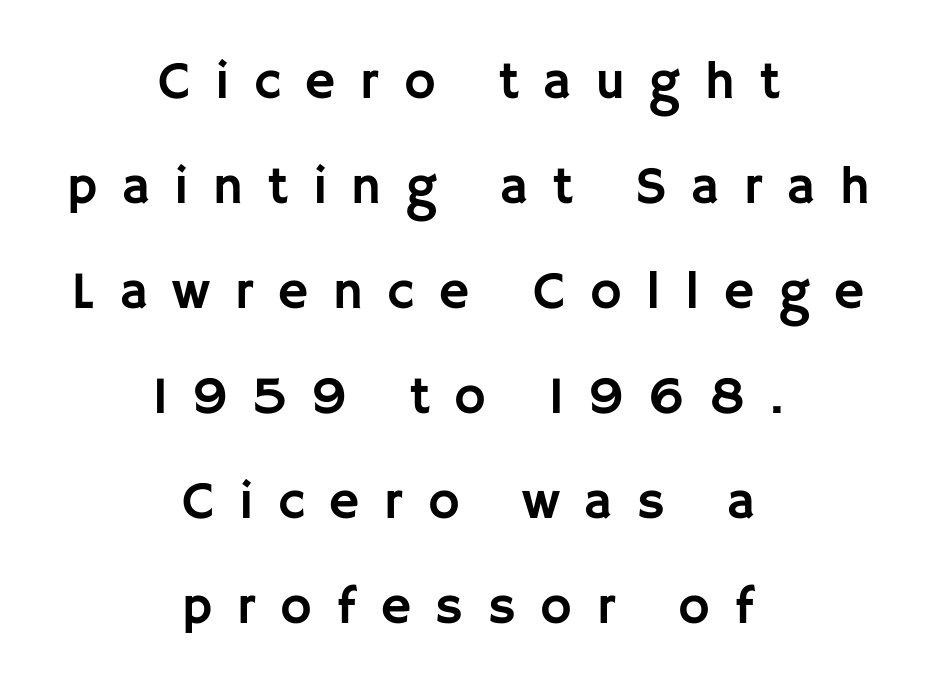
The image shows 53 px sans-serif type, upright; set centered, loose line spacing (1.98x), unusually wide letter spacing (+0.46 em), not underlined; low stroke contrast and a large x-height.
